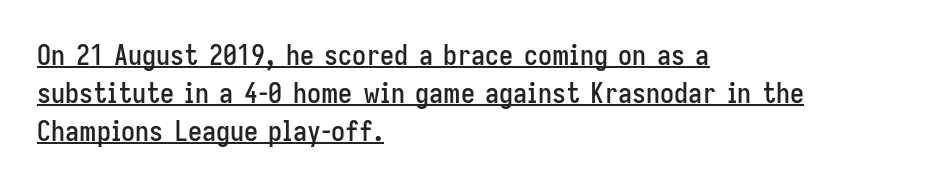
The image shows 28 px condensed sans-serif type, upright; set left-aligned, normal line spacing (1.36x), normal letter spacing, underlined; low stroke contrast and a medium x-height.
